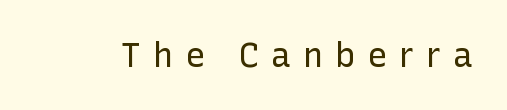
The image shows 34 px regular-weight sans-serif type, upright; set unusually wide letter spacing (+0.34 em), not underlined; low stroke contrast and a medium x-height.
